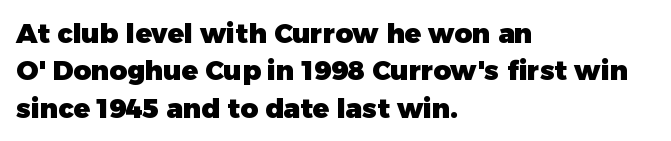
Q: Is the text bold? A: Yes.
Q: Is the text italic (slanted)? A: No, it is upright.
Q: Is the text underlined? A: No.
Q: How is the paragraph aligned? A: Left-aligned.
Q: Is the spacing between letters normal or unusually wide? A: Normal.
Q: Is the spacing between lines tight, normal or loose? A: Normal.
